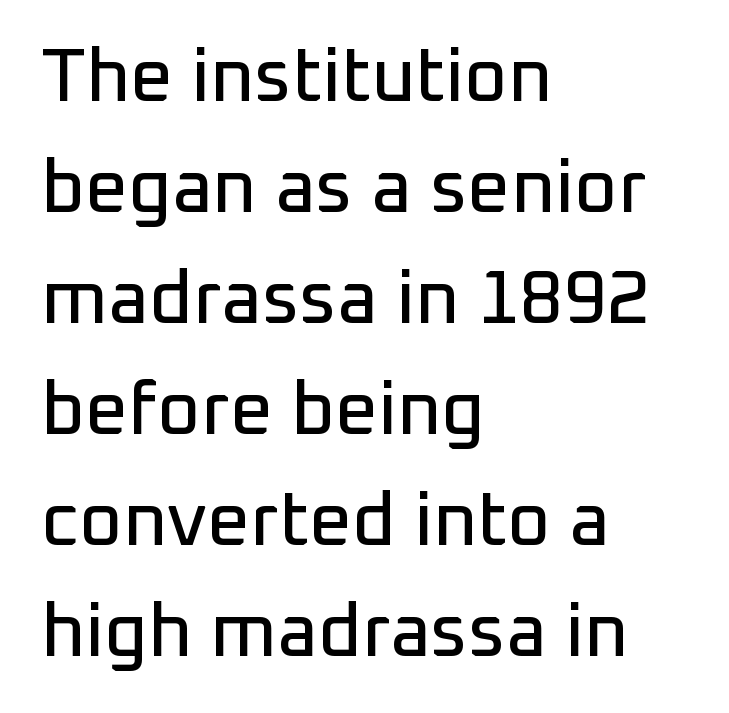
What's the leading like? Ordinary, nothing unusual. You could call the tracking neutral — neither tight nor loose. The rendering uses natural spacing where letterforms have individual widths. Just letters on the line, the space beneath them empty. Notice how the passage keeps a crisp vertical edge on the left only. Unlike italic type, these characters show no tilt at all.
